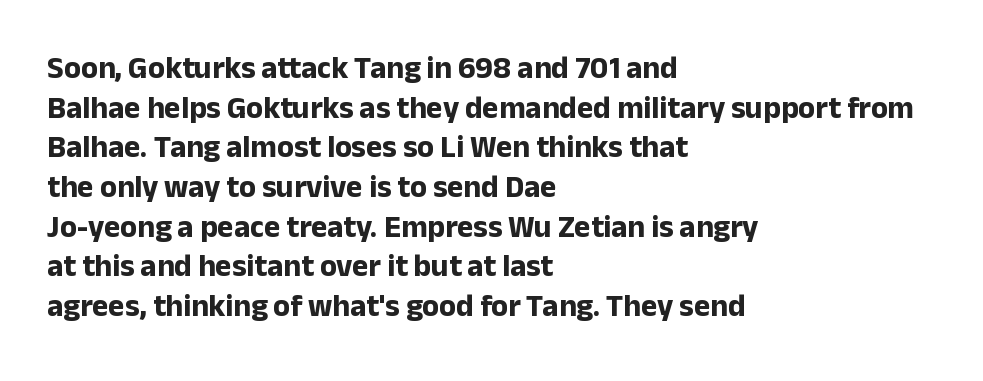
{"serif": "no", "italic": "no", "bold": "yes", "weight": "bold", "width": "normal", "stroke_contrast": "low", "x_height": "medium", "monospaced": "no", "underline": "no", "align": "left", "line_spacing": "normal", "line_spacing_ratio": 1.28, "letter_spacing": "normal", "letter_spacing_em": 0.0, "glyph_px": 31}
